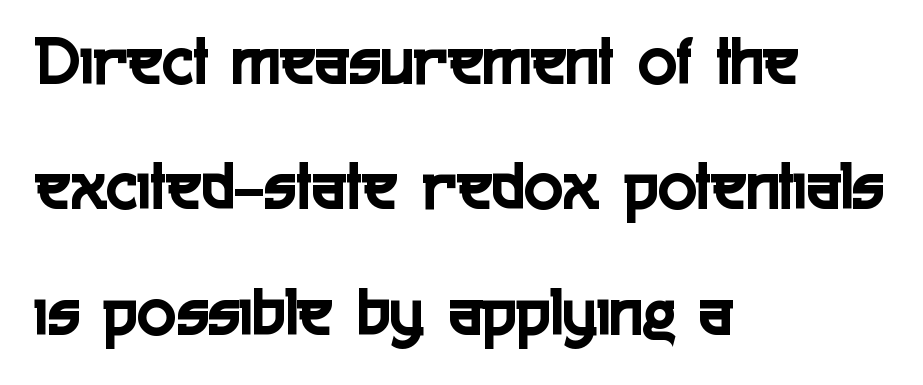
The image shows 72 px condensed sans-serif type, upright; set left-aligned, line spacing 1.74x, normal letter spacing, not underlined; a medium x-height.
